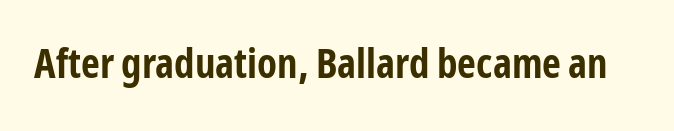
This rendering leaves character spacing at its baseline value. In terms of posture, this sample is upright. Grotesque or geometric, the face here clearly has no serifs. Heavy-handed strokes throughout: this text is bold. Think of a printed novel: that variable character pitch is what you see here. This rendering features lettering with no underline.
